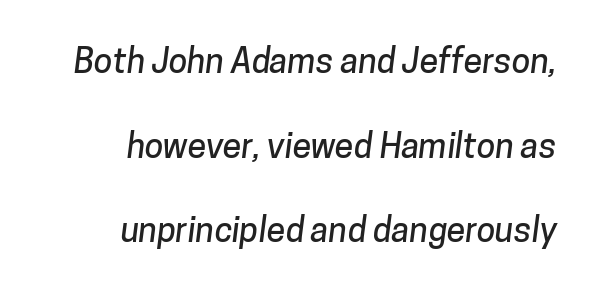
Unlike a traditional serif, this face leaves its strokes unadorned. Character widths vary here, with narrow letters taking less room than wide ones. Horizontal bands of white between lines are thick stripes. These lines keep a tight, regular rhythm from letter to letter. Underline: absent.
